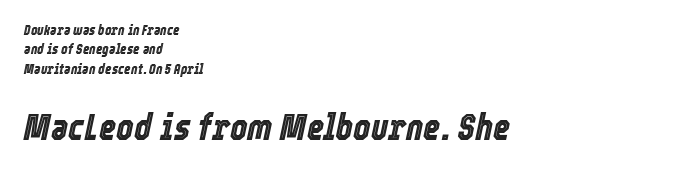
Q: Is the text italic (slanted)? A: Yes, it leans right by about 12 degrees.
Q: Is the text underlined? A: No.
Q: How is the paragraph aligned? A: Left-aligned.
Q: Is the spacing between letters normal or unusually wide? A: Normal.
Q: Is the spacing between lines tight, normal or loose? A: Normal.
Q: Which block of text is set in a larger size, the first (top) or the second (bottom)? A: The second (bottom) one.
Q: Width (condensed, normal, or wide)? A: Condensed.
Q: x-height? A: Medium.
Q: Monospaced? A: No.
